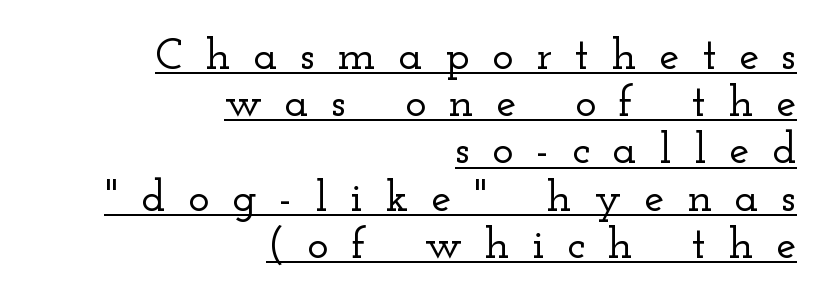
{"serif": "yes", "italic": "no", "width": "wide", "stroke_contrast": "low", "x_height": "small", "monospaced": "no", "underline": "yes", "align": "right", "line_spacing": "tight", "line_spacing_ratio": 1.05, "letter_spacing": "wide", "letter_spacing_em": 0.5, "glyph_px": 45}
